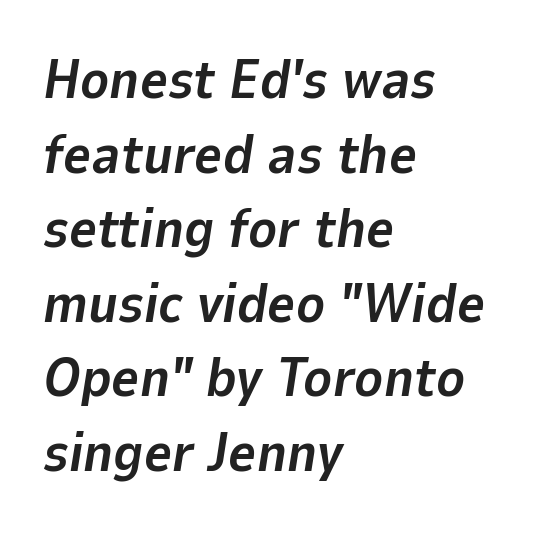
The image shows 54 px bold type, italic (leaning right); set left-aligned, normal line spacing (1.38x), normal letter spacing, not underlined; low stroke contrast and a medium x-height.
